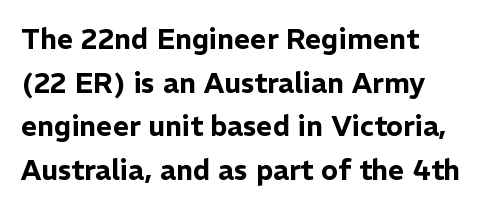
{"serif": "no", "italic": "no", "width": "normal", "stroke_contrast": "low", "x_height": "medium", "monospaced": "no", "underline": "no", "align": "left", "line_spacing": "normal", "line_spacing_ratio": 1.56, "letter_spacing": "normal", "letter_spacing_em": 0.0, "glyph_px": 28}
